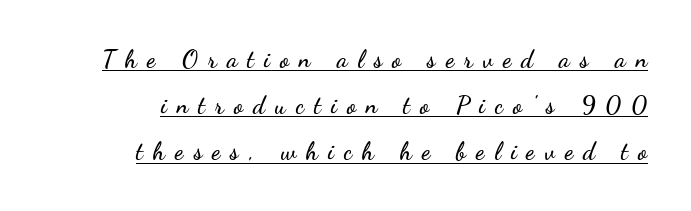
{"underline": "yes", "align": "right", "line_spacing": "loose", "line_spacing_ratio": 1.92, "letter_spacing": "wide", "letter_spacing_em": 0.42, "glyph_px": 24}
